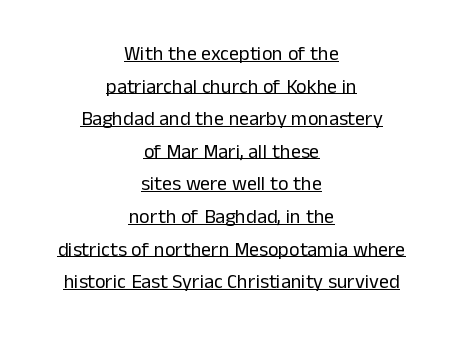
A rule runs beneath these lines of type. The specimen reads as upright at a glance. The passage shown has conventional tracking throughout. Is there much room between lines? A standard amount, neither cramped nor airy. Does the copy run flush right? No — it is centered line by line. Weight: in the light-to-regular range.
